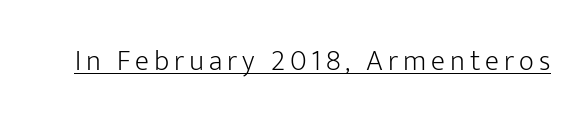
Q: Is the text bold? A: No.
Q: Is the text italic (slanted)? A: No, it is upright.
Q: Is the typeface a serif or a sans-serif typeface? A: Sans-serif.
Q: Is the text underlined? A: Yes.
Q: Width (condensed, normal, or wide)? A: Normal.
Q: Stroke contrast? A: Low.
Q: x-height? A: Medium.
Q: Monospaced? A: No.
